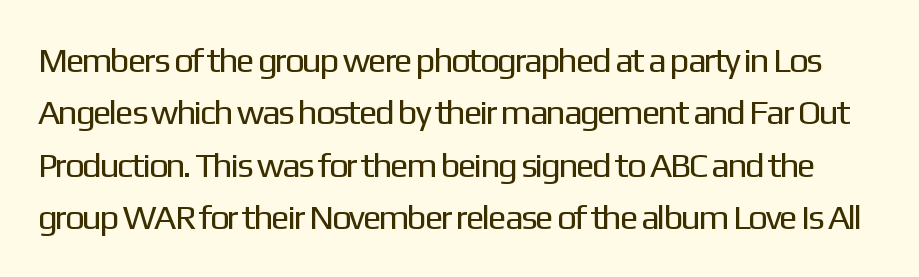
If you measured baseline to baseline, you'd find a middling distance. The designer went with a sans here, leaving each stem footless. Letters rest on an invisible, unmarked baseline. This is roman type, the default non-slanted kind. Each word holds together tightly as a unit, with standard inter-letter gaps. The strokes carry an ordinary text weight at most.
